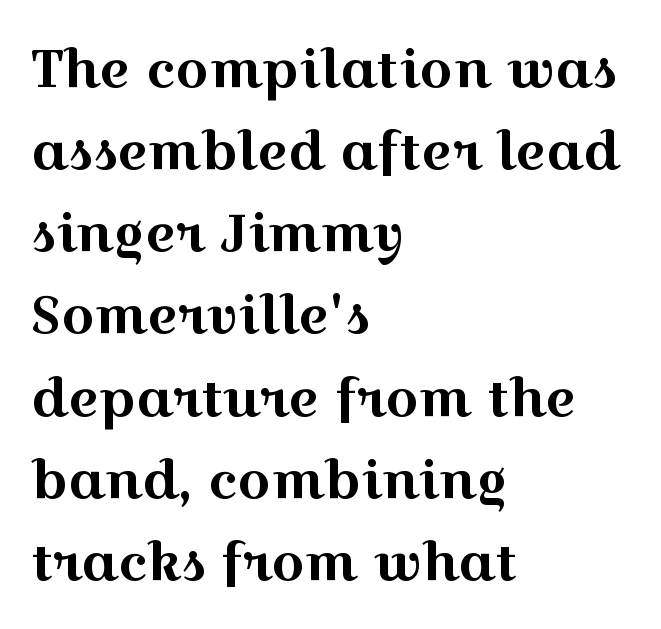
Varying glyph widths throughout — classic text-font behaviour. Successive baselines arrive at the customary interval. Letter spacing: default. Check under the words: just untouched page. In CSS terms this would be text-align: left. If you drew a line through each stem, it would be perfectly vertical.
